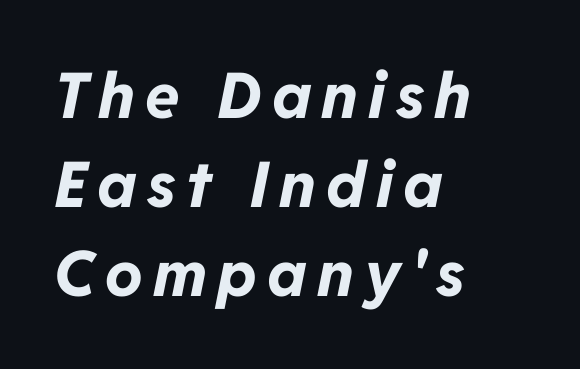
These lines were composed using italics. Each letter keeps its own natural width here, so spacing adapts to shape. Notice how the passage keeps a crisp vertical edge on the left only. Plain, unruled lines of type.
